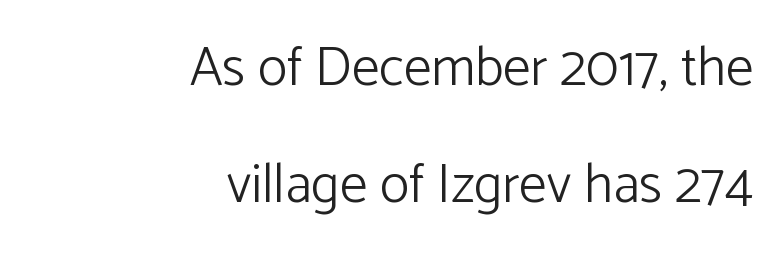
The image shows 55 px light sans-serif type, upright; set right-aligned, loose line spacing (2.12x), normal letter spacing, not underlined; low stroke contrast and a medium x-height.
